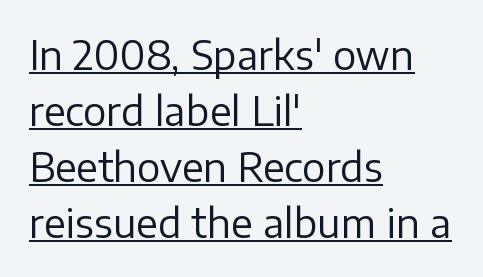
{"serif": "no", "italic": "no", "bold": "no", "weight": "regular", "width": "normal", "stroke_contrast": "low", "x_height": "medium", "monospaced": "no", "underline": "yes", "align": "left", "line_spacing": "normal", "line_spacing_ratio": 1.44, "letter_spacing": "normal", "letter_spacing_em": 0.0, "glyph_px": 39}
